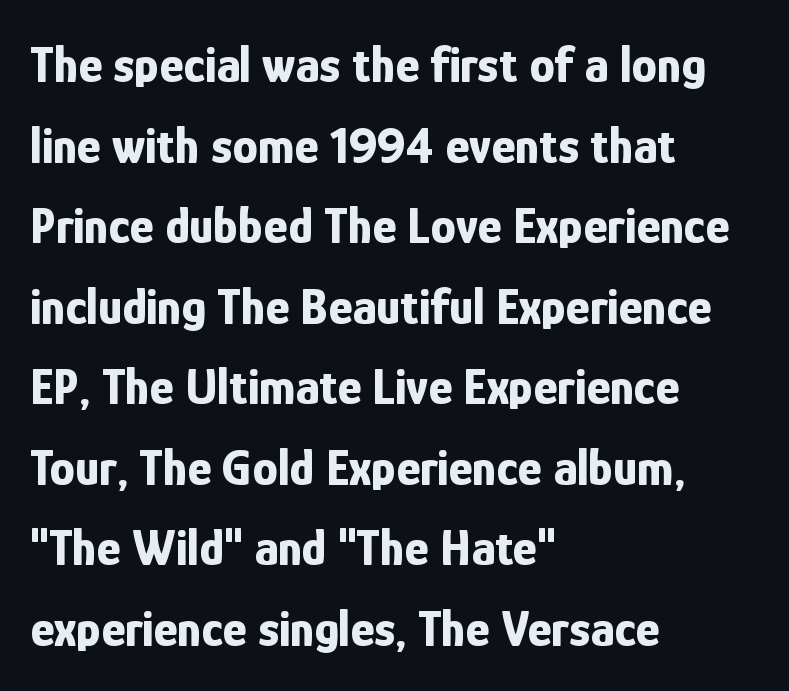
{"serif": "no", "italic": "no", "bold": "yes", "weight": "bold", "width": "condensed", "stroke_contrast": "low", "x_height": "medium", "monospaced": "no", "underline": "no", "align": "left", "line_spacing": "normal", "line_spacing_ratio": 1.58, "letter_spacing": "normal", "letter_spacing_em": 0.0, "glyph_px": 51}
